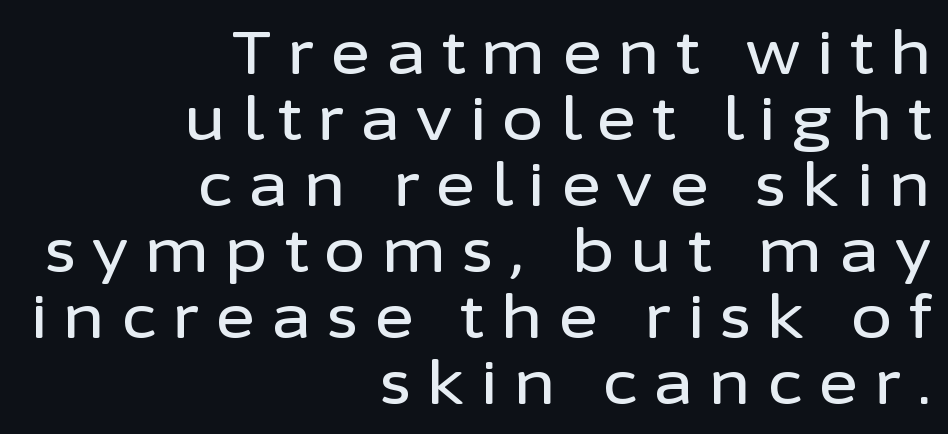
{"serif": "no", "italic": "no", "width": "normal", "stroke_contrast": "low", "x_height": "medium", "monospaced": "no", "underline": "no", "align": "right", "line_spacing": "tight", "line_spacing_ratio": 1.1, "letter_spacing": "wide", "letter_spacing_em": 0.27, "glyph_px": 60}
